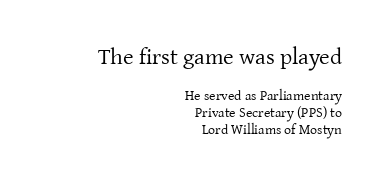
Q: Is the text bold? A: No.
Q: Is the text italic (slanted)? A: No, it is upright.
Q: Is the text underlined? A: No.
Q: How is the paragraph aligned? A: Right-aligned.
Q: Is the spacing between letters normal or unusually wide? A: Normal.
Q: Which block of text is set in a larger size, the first (top) or the second (bottom)? A: The first (top) one.
